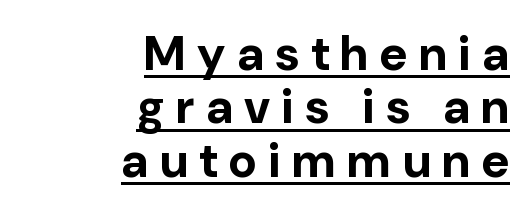
Q: Is the text bold? A: Yes.
Q: Is the text italic (slanted)? A: No, it is upright.
Q: Is the typeface a serif or a sans-serif typeface? A: Sans-serif.
Q: Is the text underlined? A: Yes.
Q: How is the paragraph aligned? A: Right-aligned.
Q: Is the spacing between letters normal or unusually wide? A: Unusually wide.
Q: Is the spacing between lines tight, normal or loose? A: Tight.
Q: Width (condensed, normal, or wide)? A: Normal.
Q: Stroke contrast? A: Low.
Q: x-height? A: Medium.
Q: Monospaced? A: No.
